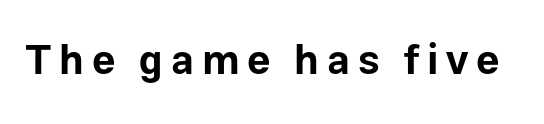
{"serif": "no", "italic": "no", "bold": "yes", "weight": "bold", "width": "normal", "stroke_contrast": "low", "x_height": "medium", "monospaced": "no", "underline": "no", "glyph_px": 41}
